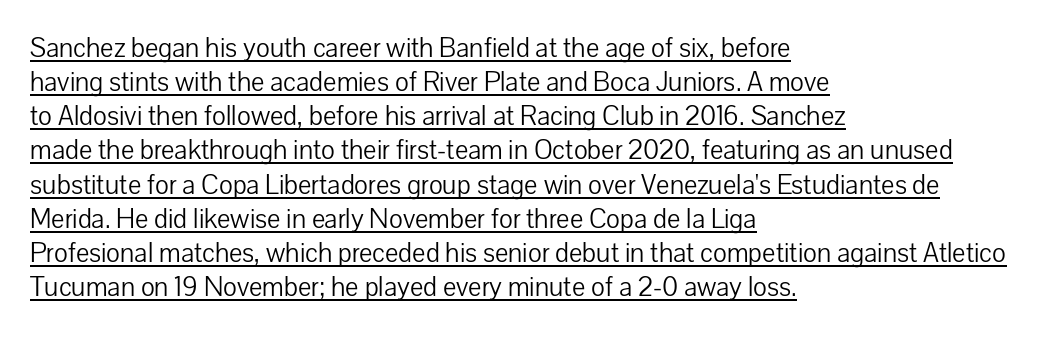
Q: Is the text bold? A: No.
Q: Is the text italic (slanted)? A: No, it is upright.
Q: Is the typeface a serif or a sans-serif typeface? A: Sans-serif.
Q: Is the text underlined? A: Yes.
Q: How is the paragraph aligned? A: Left-aligned.
Q: Is the spacing between letters normal or unusually wide? A: Normal.
Q: Width (condensed, normal, or wide)? A: Normal.
Q: Stroke contrast? A: Low.
Q: x-height? A: Medium.
Q: Monospaced? A: No.
